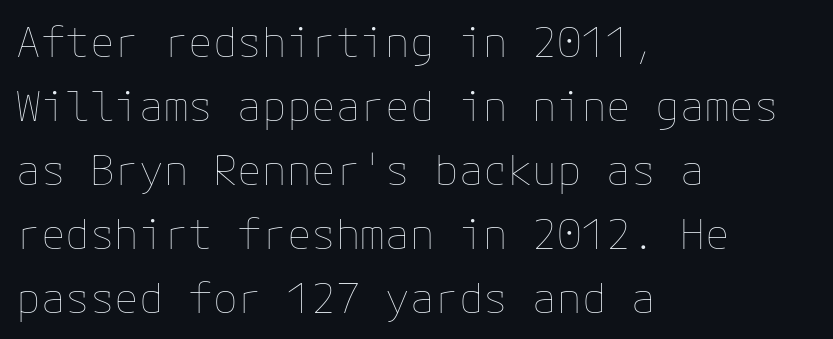
Q: Is the text bold? A: No.
Q: Is the text italic (slanted)? A: No, it is upright.
Q: Is the text underlined? A: No.
Q: How is the paragraph aligned? A: Left-aligned.
Q: Is the spacing between letters normal or unusually wide? A: Normal.
Q: Is the spacing between lines tight, normal or loose? A: Normal.
Q: Width (condensed, normal, or wide)? A: Normal.
Q: Stroke contrast? A: Low.
Q: x-height? A: Medium.
